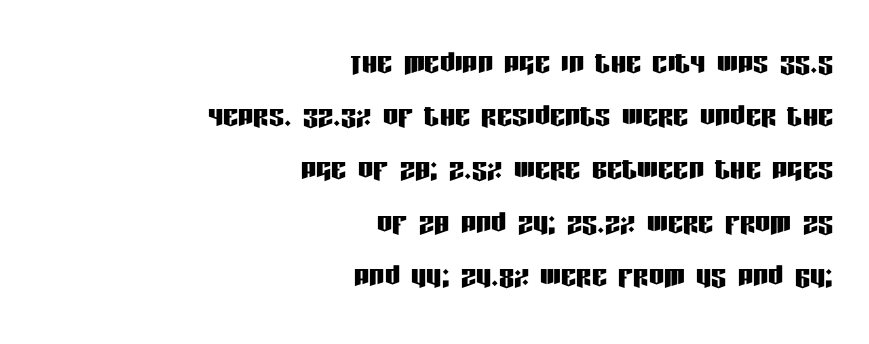
{"serif": "no", "italic": "no", "width": "condensed", "stroke_contrast": "low", "x_height": "large", "monospaced": "no", "underline": "no", "align": "right", "line_spacing": "normal", "line_spacing_ratio": 1.4, "letter_spacing": "normal", "letter_spacing_em": 0.0, "glyph_px": 38}
